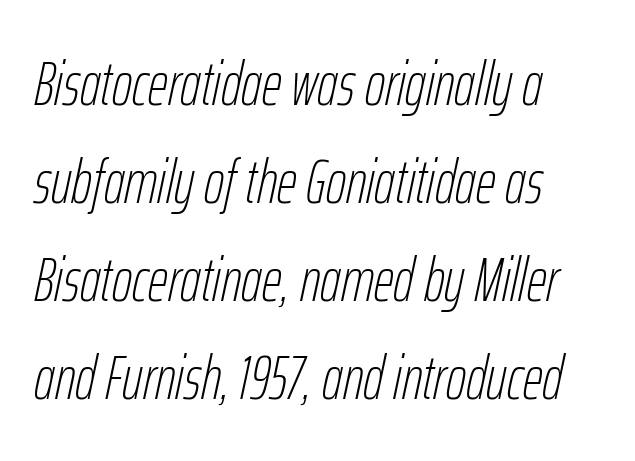
{"italic": "yes", "lean": "right", "slant_degrees": 12, "bold": "no", "weight": "thin", "width": "condensed", "stroke_contrast": "low", "x_height": "medium", "monospaced": "no", "underline": "no", "align": "left", "line_spacing": "normal", "line_spacing_ratio": 1.58, "letter_spacing": "normal", "letter_spacing_em": 0.0, "glyph_px": 62}
